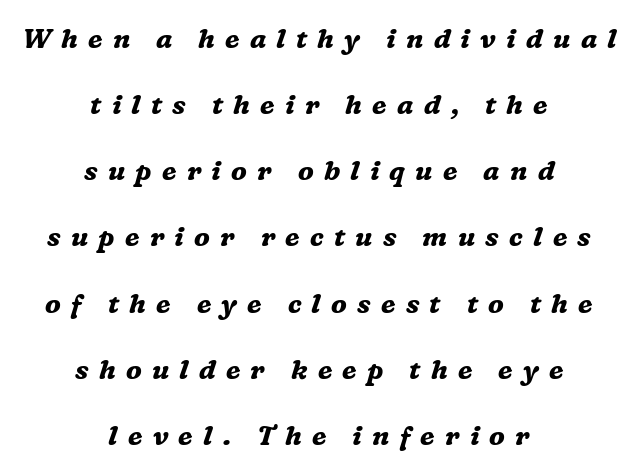
Q: Is the text bold? A: Yes.
Q: Is the text italic (slanted)? A: Yes, it leans right by about 16 degrees.
Q: Is the text underlined? A: No.
Q: How is the paragraph aligned? A: Centered.
Q: Is the spacing between letters normal or unusually wide? A: Unusually wide.
Q: Is the spacing between lines tight, normal or loose? A: Loose.
